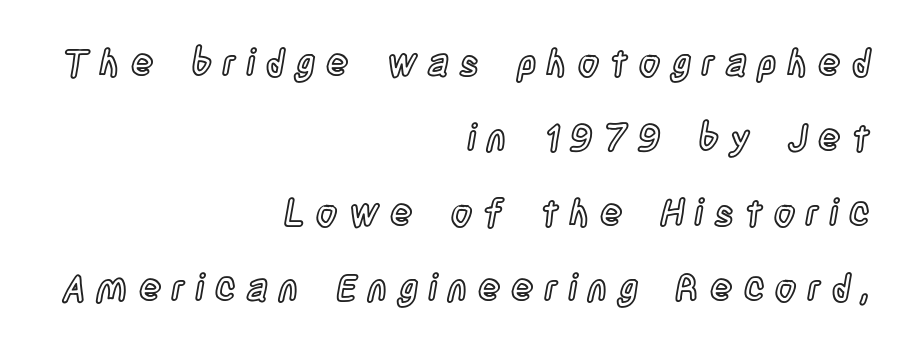
{"width": "condensed", "x_height": "large", "monospaced": "no", "underline": "no", "align": "right", "line_spacing": "loose", "line_spacing_ratio": 2.03, "letter_spacing": "wide", "letter_spacing_em": 0.29, "glyph_px": 37}
